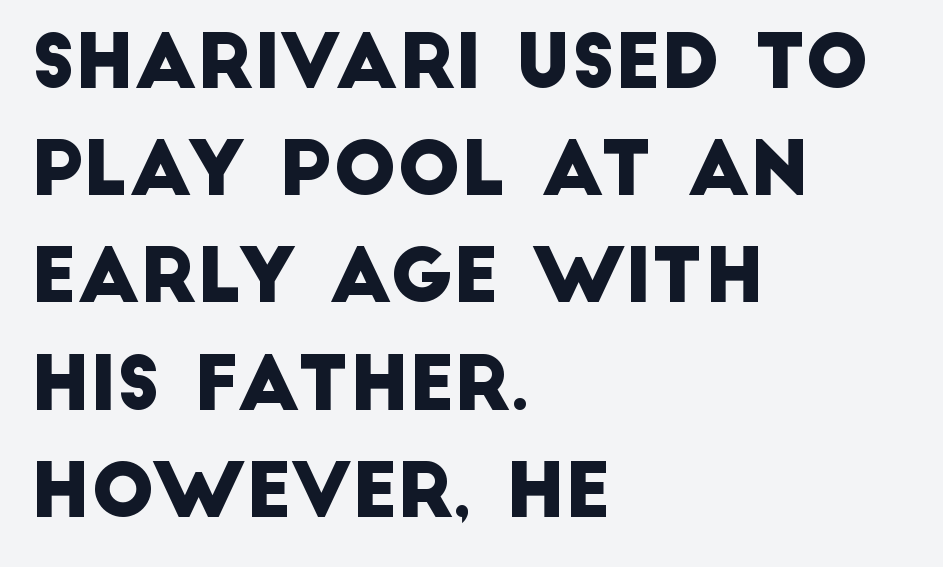
Honestly, the row spacing looks completely unremarkable. Compared with typical body copy, the letter spacing here is the same. The space beneath each line is pristine and unruled. A classic flush-left, rag-right setting is used for this passage.
